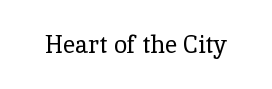
Q: Is the text bold? A: No.
Q: Is the text italic (slanted)? A: No, it is upright.
Q: Is the text underlined? A: No.
Q: Is the spacing between letters normal or unusually wide? A: Normal.
